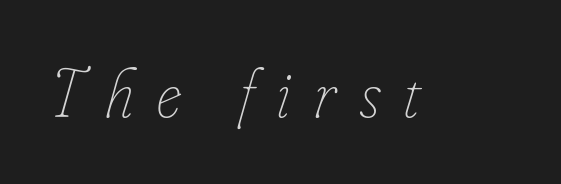
{"italic": "yes", "lean": "right", "slant_degrees": 16, "bold": "no", "weight": "thin", "width": "condensed", "stroke_contrast": "low", "x_height": "small", "monospaced": "no", "underline": "no", "letter_spacing": "wide", "letter_spacing_em": 0.34, "glyph_px": 69}
